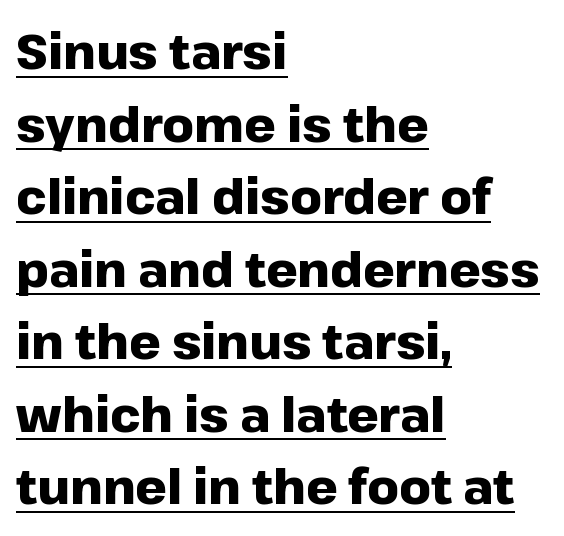
The face used here is a sans, in the tradition of grotesques and geometrics. Unlike italic type, these characters show no tilt at all. Evenly set lines give the paragraph a standard silhouette. Thick stems and heavy bowls — unmistakably bold.
